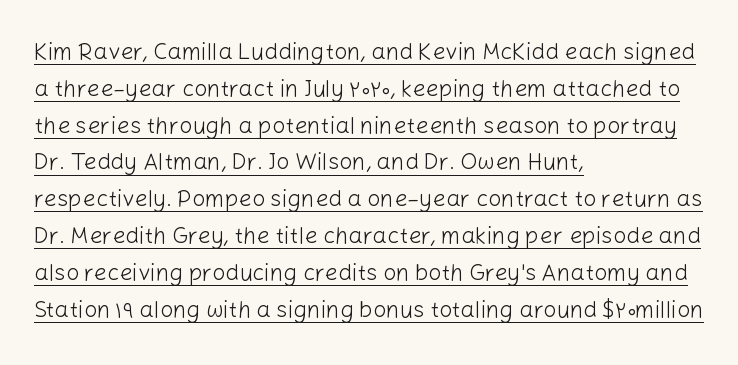
The text block is weighted toward the left margin, trailing off unevenly rightward. The gaps between neighbouring characters are ordinary and unremarkable. Compared with a typical body face, this is equally light or lighter still. The rendering uses the underline text-decoration. Line spacing here is normal.
